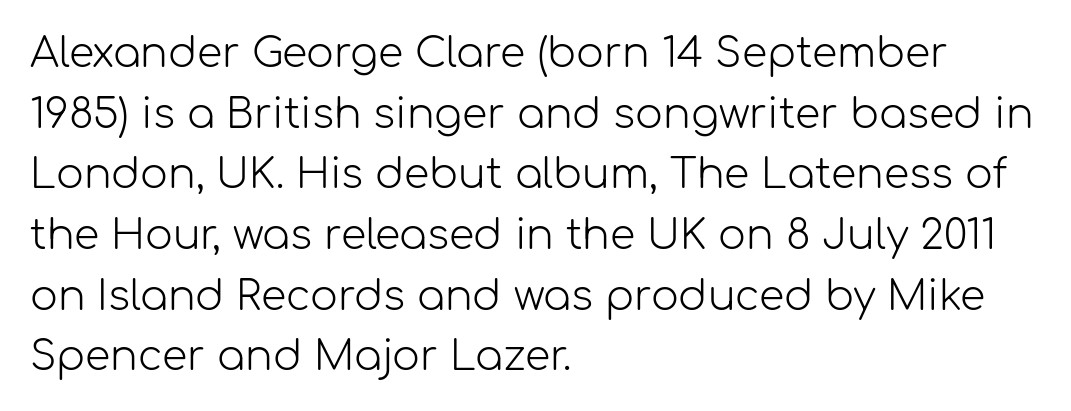
The image shows 41 px light sans-serif type, upright; set left-aligned, normal line spacing (1.48x), normal letter spacing, not underlined; low stroke contrast and a medium x-height.
